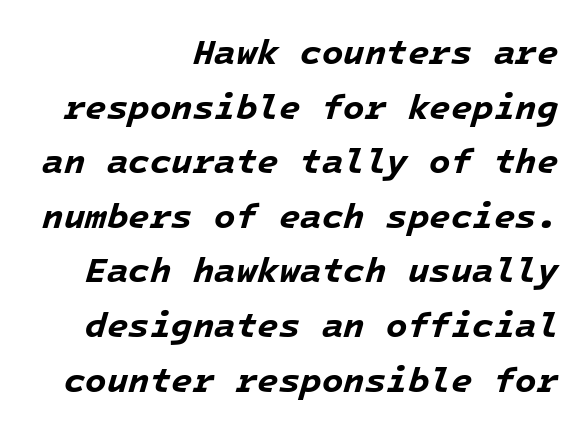
The image shows 35 px bold type, italic (leaning right), monospaced; set right-aligned, normal line spacing (1.56x), normal letter spacing, not underlined; low stroke contrast and a medium x-height.
